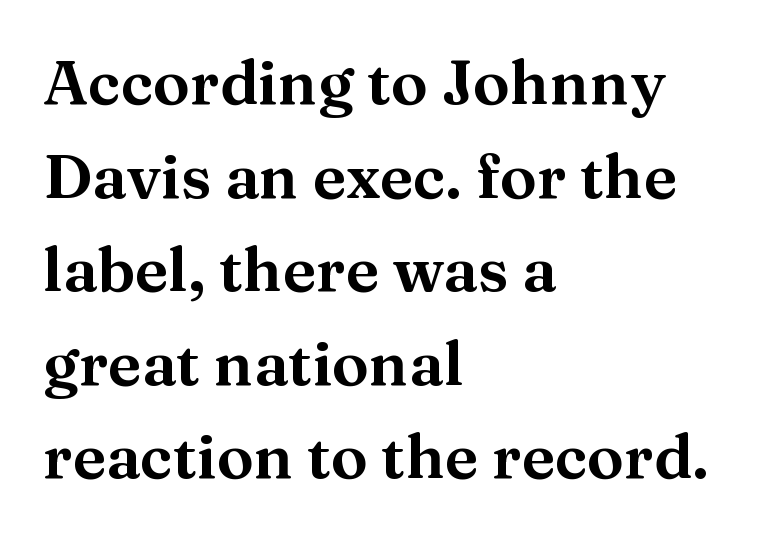
Q: Is the text italic (slanted)? A: No, it is upright.
Q: Is the typeface a serif or a sans-serif typeface? A: Serif.
Q: Is the text underlined? A: No.
Q: How is the paragraph aligned? A: Left-aligned.
Q: Is the spacing between letters normal or unusually wide? A: Normal.
Q: Is the spacing between lines tight, normal or loose? A: Normal.
Q: Width (condensed, normal, or wide)? A: Normal.
Q: Stroke contrast? A: Medium.
Q: x-height? A: Medium.
Q: Monospaced? A: No.
